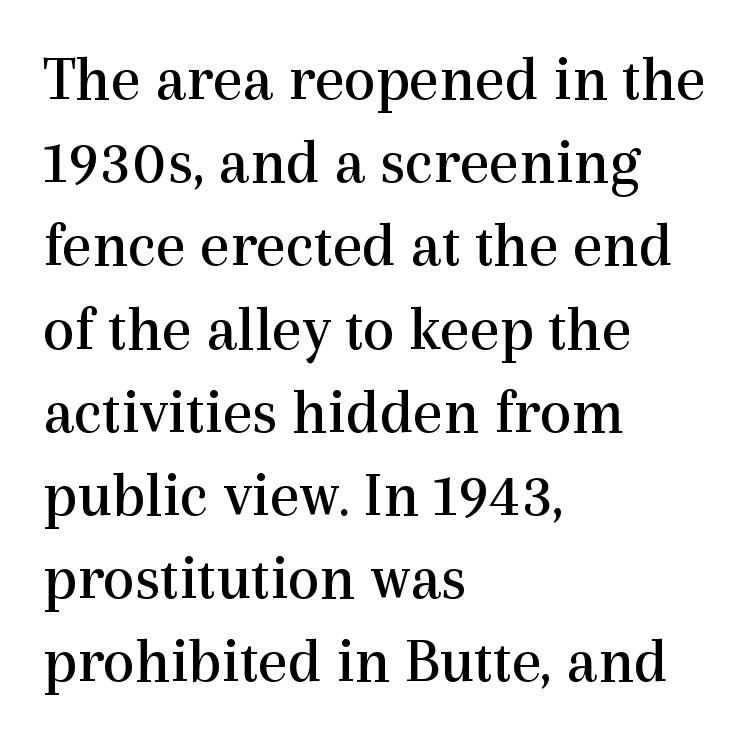
Q: Is the text bold? A: No.
Q: Is the text italic (slanted)? A: No, it is upright.
Q: Is the typeface a serif or a sans-serif typeface? A: Serif.
Q: Is the text underlined? A: No.
Q: How is the paragraph aligned? A: Left-aligned.
Q: Is the spacing between letters normal or unusually wide? A: Normal.
Q: Is the spacing between lines tight, normal or loose? A: Normal.
Q: Width (condensed, normal, or wide)? A: Normal.
Q: x-height? A: Medium.
Q: Monospaced? A: No.
